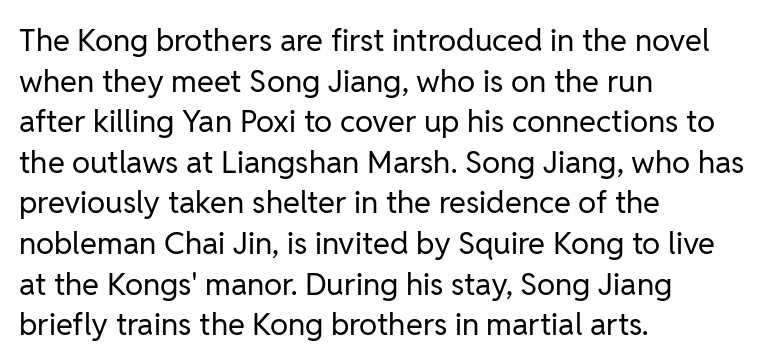
{"serif": "no", "italic": "no", "bold": "no", "weight": "regular", "width": "normal", "stroke_contrast": "low", "x_height": "medium", "monospaced": "no", "underline": "no", "align": "left", "line_spacing": "normal", "line_spacing_ratio": 1.31, "letter_spacing": "normal", "letter_spacing_em": 0.0, "glyph_px": 31}
